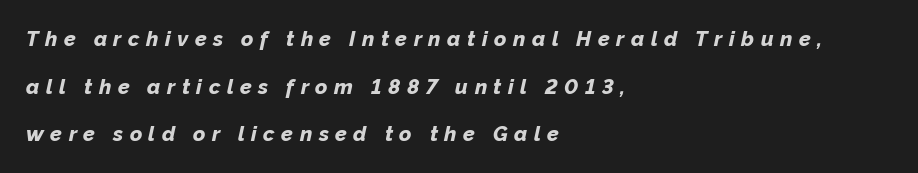
{"italic": "yes", "lean": "right", "slant_degrees": 12, "bold": "yes", "underline": "no", "align": "left", "line_spacing": "loose", "line_spacing_ratio": 2.27, "letter_spacing": "wide", "letter_spacing_em": 0.31, "glyph_px": 21}
